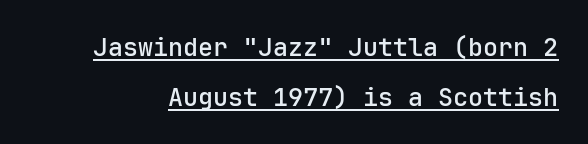
Q: Is the text bold? A: Semi-bold.
Q: Is the text italic (slanted)? A: No, it is upright.
Q: Is the text underlined? A: Yes.
Q: Is the spacing between letters normal or unusually wide? A: Normal.
Q: Is the spacing between lines tight, normal or loose? A: Loose.
